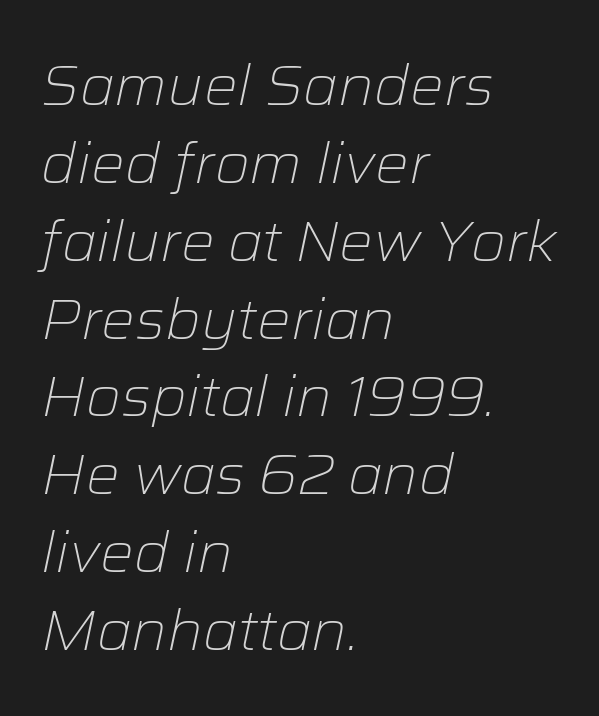
{"italic": "yes", "lean": "right", "slant_degrees": 12, "bold": "no", "weight": "light", "width": "normal", "stroke_contrast": "low", "x_height": "medium", "monospaced": "no", "underline": "no", "align": "left", "line_spacing": "normal", "line_spacing_ratio": 1.39, "letter_spacing": "normal", "letter_spacing_em": 0.0, "glyph_px": 56}
